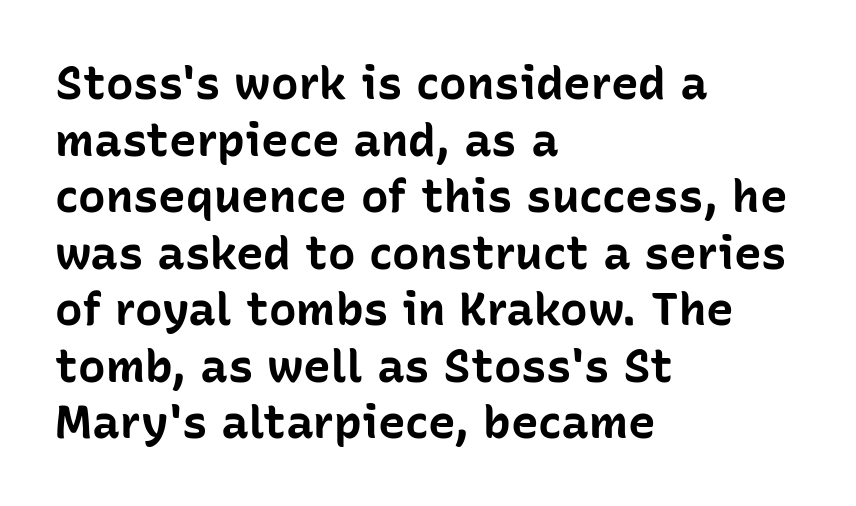
{"serif": "no", "italic": "no", "bold": "yes", "weight": "bold", "width": "normal", "stroke_contrast": "low", "x_height": "medium", "monospaced": "no", "underline": "no", "align": "left", "line_spacing_ratio": 1.23, "letter_spacing": "normal", "letter_spacing_em": 0.0, "glyph_px": 46}
